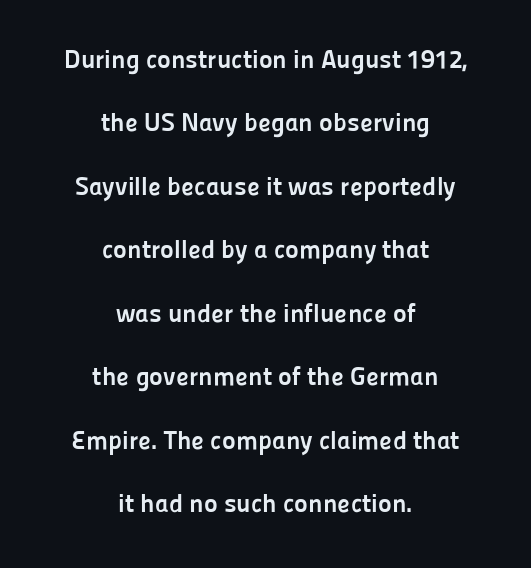
Characters remain perfectly vertical along every line. The glyphs are unaccompanied by any horizontal stroke below them. Strokes here are thick enough to call this a true bold. Notice the wide empty band between every row — that's loose leading.
